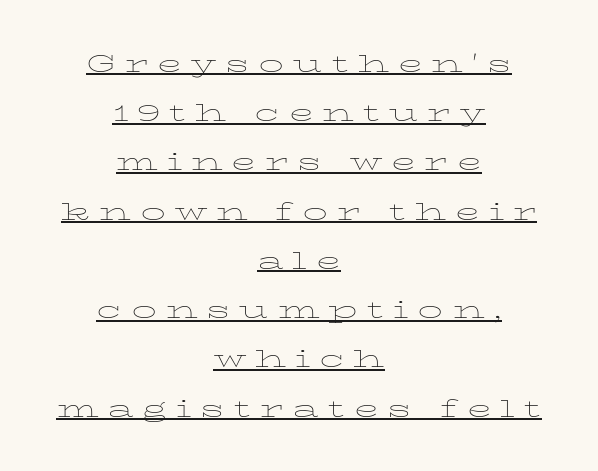
Is there much room between lines? Yes — plenty of vertical air separates them. Summary of weight: not heavy and not bold. What decoration does the sample have? An underline. Notice how the passage keeps no hard edge, just a central spine. Short note: letters widely spaced. The lettering stays uniformly vertical, giving the passage a roman look.
